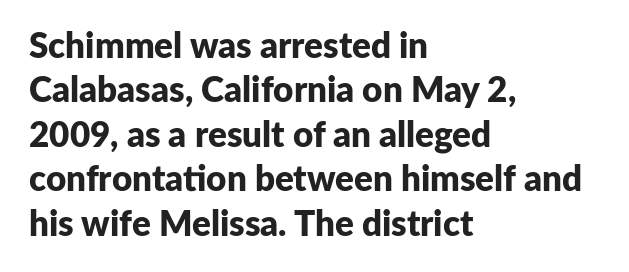
{"serif": "no", "italic": "no", "bold": "yes", "weight": "bold", "width": "normal", "stroke_contrast": "low", "x_height": "medium", "monospaced": "no", "underline": "no", "align": "left", "line_spacing": "normal", "line_spacing_ratio": 1.27, "letter_spacing": "normal", "letter_spacing_em": 0.0, "glyph_px": 35}
